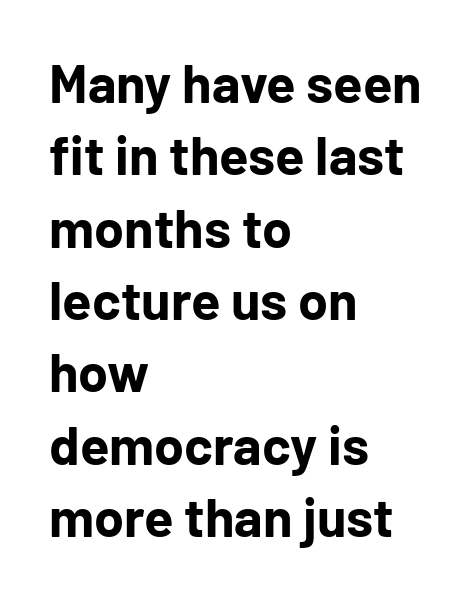
The letters stand upright; this is a roman face. Typesetter's note: full bold, strokes at maximum text heaviness. Vertical spacing — default. If you drew a ruler down the left edge, every line would touch it. Bare-footed words on every line.
